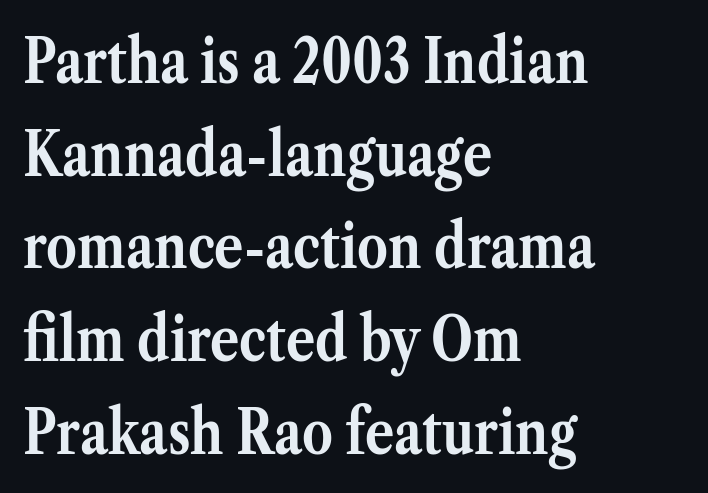
Each letter keeps its own natural width here, so spacing adapts to shape. This is heavy type, rendered in bold. The space between consecutive lines is moderate. This rendering employs a face with finishing strokes, i.e., a serif. Letter spacing: default. Ordinary non-slanted type is in use.
